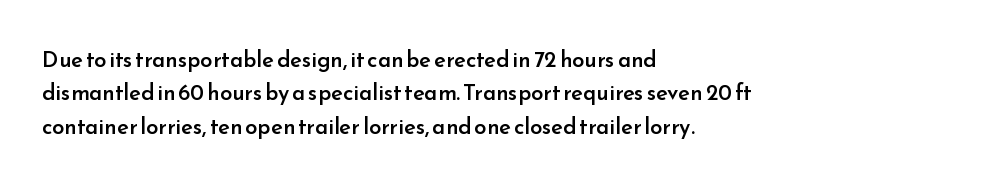
Rows of type keep a routine distance in the vertical direction. Default kerning and tracking; the words read as compact shapes. The font's upright variant was chosen for this text. As a designer I'd log this as weight 600, semibold. The string is rendered with underlining switched off.
